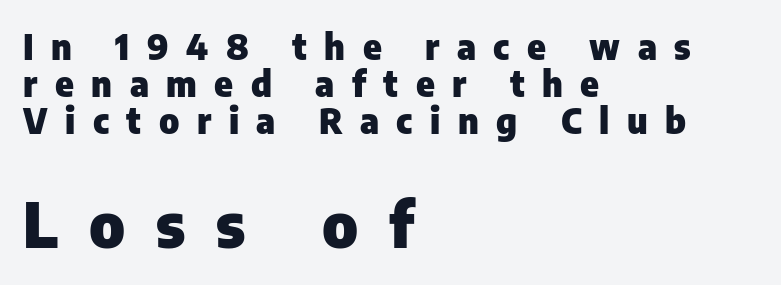
The image shows 62 px heavy sans-serif type, upright; set left-aligned, tight line spacing (1.06x), unusually wide letter spacing (+0.5 em), not underlined; the second (bottom) block is 1.77x larger; low stroke contrast and a medium x-height.
